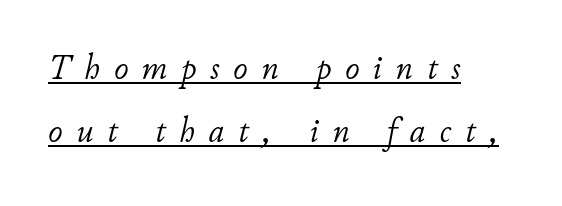
Q: Is the text bold? A: No.
Q: Is the text italic (slanted)? A: Yes, it leans right by about 11 degrees.
Q: Is the text underlined? A: Yes.
Q: How is the paragraph aligned? A: Left-aligned.
Q: Is the spacing between letters normal or unusually wide? A: Unusually wide.
Q: Width (condensed, normal, or wide)? A: Normal.
Q: Stroke contrast? A: Low.
Q: x-height? A: Small.
Q: Monospaced? A: No.
